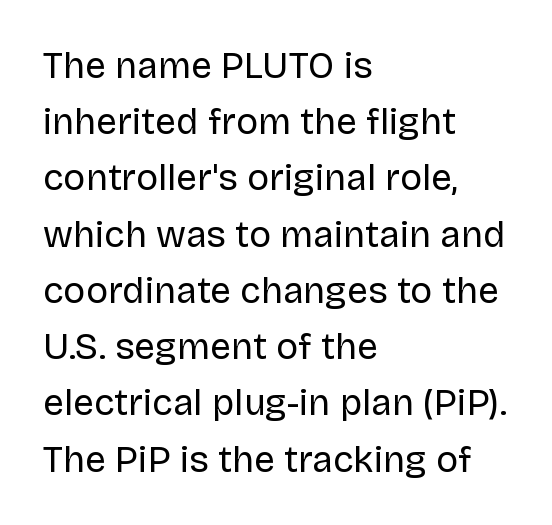
{"serif": "no", "italic": "no", "bold": "no", "weight": "regular", "width": "normal", "stroke_contrast": "low", "x_height": "large", "monospaced": "no", "underline": "no", "align": "left", "line_spacing": "normal", "line_spacing_ratio": 1.52, "letter_spacing": "normal", "letter_spacing_em": 0.0, "glyph_px": 37}
